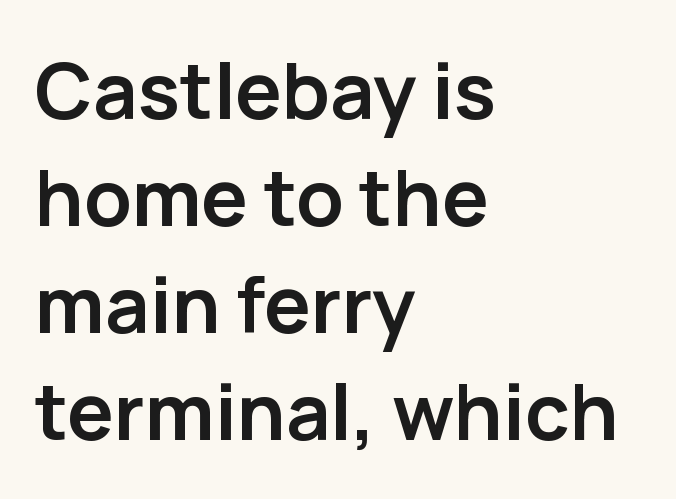
{"serif": "no", "italic": "no", "bold": "yes", "weight": "semibold", "width": "normal", "stroke_contrast": "low", "x_height": "medium", "monospaced": "no", "underline": "no", "align": "left", "line_spacing": "normal", "line_spacing_ratio": 1.37, "letter_spacing": "normal", "letter_spacing_em": 0.0, "glyph_px": 78}
